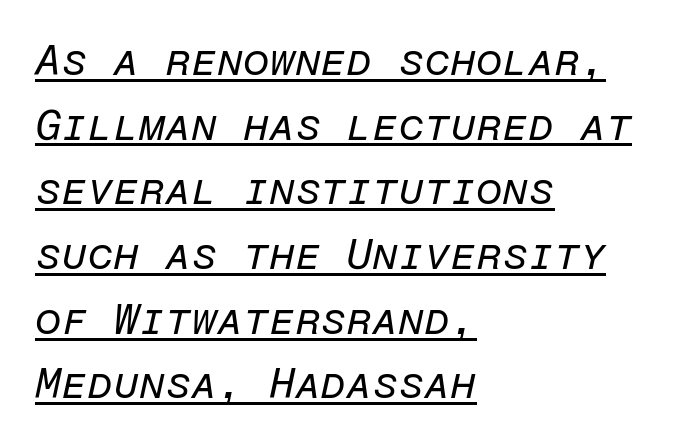
The line-height multiplier appears to be the usual default. The lines are quadded left. Would a proofreader flag this as italicized? Yes. These lines are rendered in a fixed-pitch font. Spacing between characters is what you'd get straight out of the box. Quick note: underline on.
